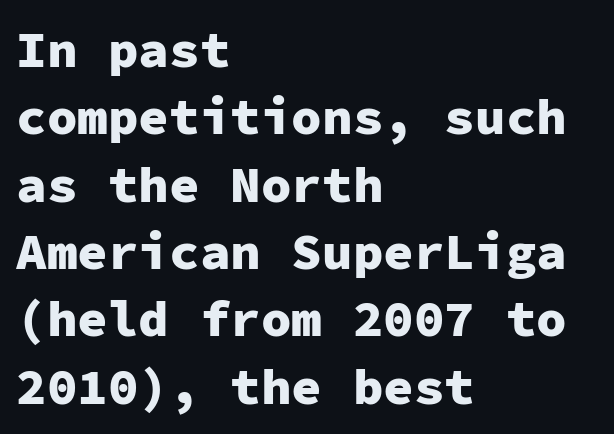
The image shows 51 px heavy sans-serif type, upright, monospaced; set left-aligned, normal line spacing (1.32x), normal letter spacing, not underlined; low stroke contrast and a medium x-height.
